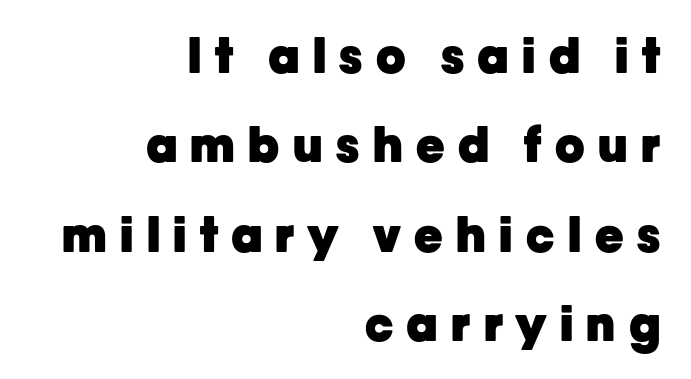
This is the regular roman posture of the typeface. No feet cap the strokes, marking this as sans-serif type. How heavy is the stroke? Heavy — this is a bold. Characters follow at a spacing far wider than the type designer built in.
